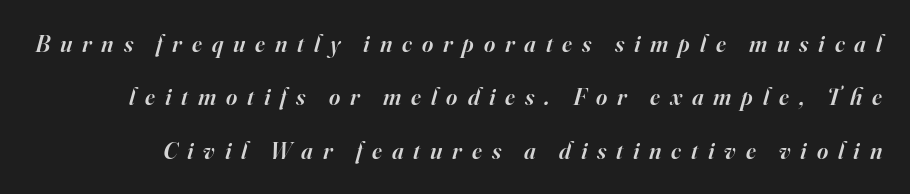
The image shows 24 px text type, italic (leaning right); set loose line spacing (2.22x), unusually wide letter spacing (+0.41 em), not underlined.
